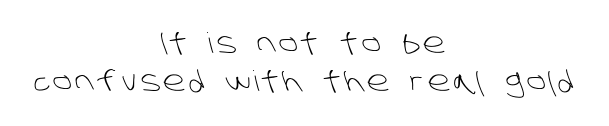
{"serif": "no", "bold": "no", "weight": "light", "width": "normal", "stroke_contrast": "low", "x_height": "large", "monospaced": "no", "underline": "no", "align": "center", "line_spacing": "normal", "line_spacing_ratio": 1.37, "glyph_px": 28}
